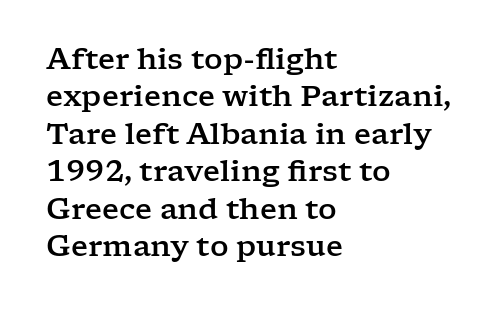
Q: Is the text italic (slanted)? A: No, it is upright.
Q: Is the typeface a serif or a sans-serif typeface? A: Serif.
Q: Is the text underlined? A: No.
Q: How is the paragraph aligned? A: Left-aligned.
Q: Is the spacing between letters normal or unusually wide? A: Normal.
Q: Is the spacing between lines tight, normal or loose? A: Normal.
Q: Width (condensed, normal, or wide)? A: Wide.
Q: Stroke contrast? A: Low.
Q: x-height? A: Medium.
Q: Monospaced? A: No.
